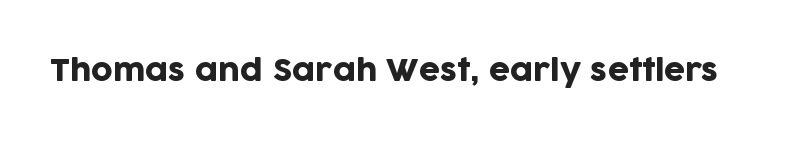
Character widths vary here, with narrow letters taking less room than wide ones. The face used here is rendered with its standard letterfit. Underlining? Definitely not there. Does the type have serifs? No, each stem ends abruptly. Posture: straight, roman, zero tilt.
